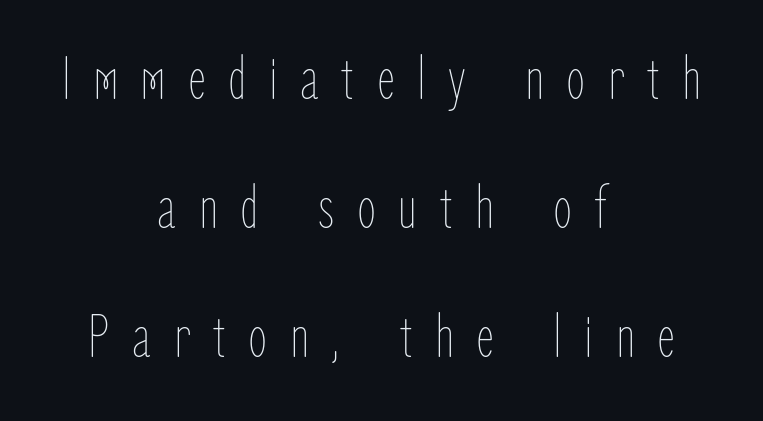
{"italic": "no", "bold": "no", "weight": "thin", "width": "condensed", "stroke_contrast": "low", "x_height": "medium", "monospaced": "no", "underline": "no", "align": "center", "line_spacing": "loose", "line_spacing_ratio": 2.08, "letter_spacing": "wide", "letter_spacing_em": 0.36, "glyph_px": 62}
